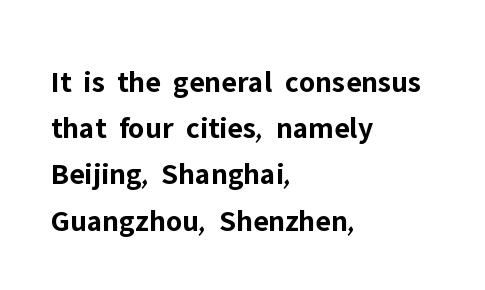
{"serif": "no", "italic": "no", "bold": "yes", "weight": "bold", "width": "normal", "stroke_contrast": "low", "x_height": "medium", "monospaced": "no", "underline": "no", "align": "left", "line_spacing": "normal", "line_spacing_ratio": 1.49, "letter_spacing": "normal", "letter_spacing_em": 0.0, "glyph_px": 31}
